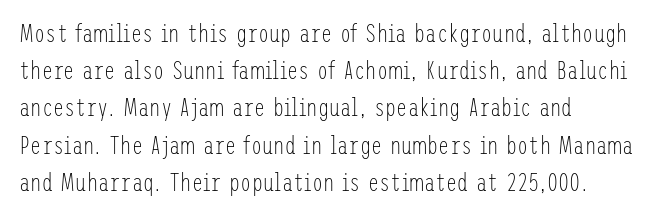
{"italic": "no", "bold": "no", "underline": "no", "align": "left", "line_spacing": "normal", "line_spacing_ratio": 1.49, "letter_spacing": "normal", "letter_spacing_em": 0.0, "glyph_px": 25}
